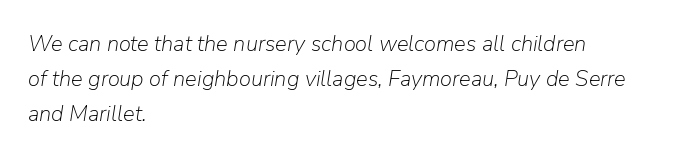
Q: Is the text bold? A: No.
Q: Is the text italic (slanted)? A: Yes, it leans right by about 9 degrees.
Q: Is the text underlined? A: No.
Q: How is the paragraph aligned? A: Left-aligned.
Q: Is the spacing between letters normal or unusually wide? A: Normal.
Q: Is the spacing between lines tight, normal or loose? A: Normal.
